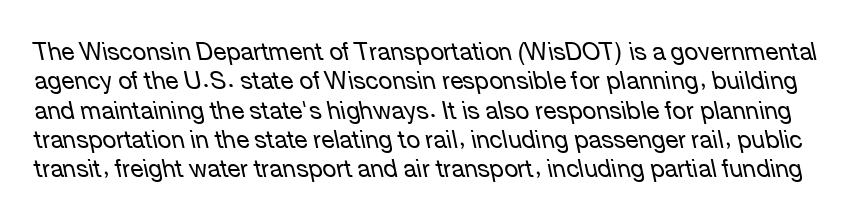
Underline: absent. Here the glyphs are tracked normally, forming tight word shapes. Designer's note — italics engaged. Letters have the restrained weight of plain body copy at most.
